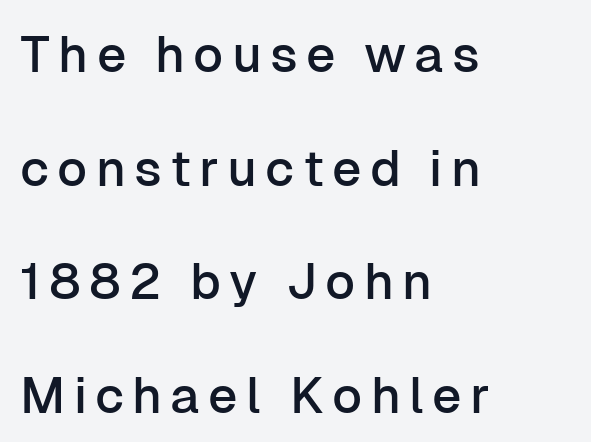
Q: Is the text italic (slanted)? A: No, it is upright.
Q: Is the typeface a serif or a sans-serif typeface? A: Sans-serif.
Q: Is the text underlined? A: No.
Q: How is the paragraph aligned? A: Left-aligned.
Q: Is the spacing between lines tight, normal or loose? A: Loose.
Q: Width (condensed, normal, or wide)? A: Normal.
Q: Stroke contrast? A: Low.
Q: x-height? A: Medium.
Q: Monospaced? A: No.
